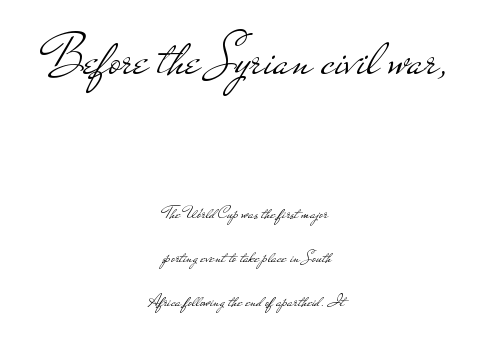
The image shows 57 px light, wide sans-serif type; set centered, loose line spacing (2.32x), normal letter spacing, not underlined; the first (top) block is 3.0x larger; low stroke contrast and a small x-height.
